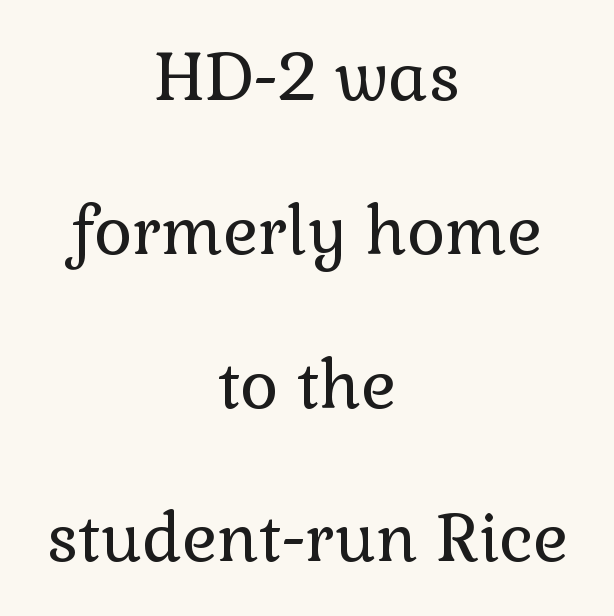
The image shows 66 px regular-weight serif type, upright; set centered, loose line spacing (2.33x), normal letter spacing, not underlined; a medium x-height.
